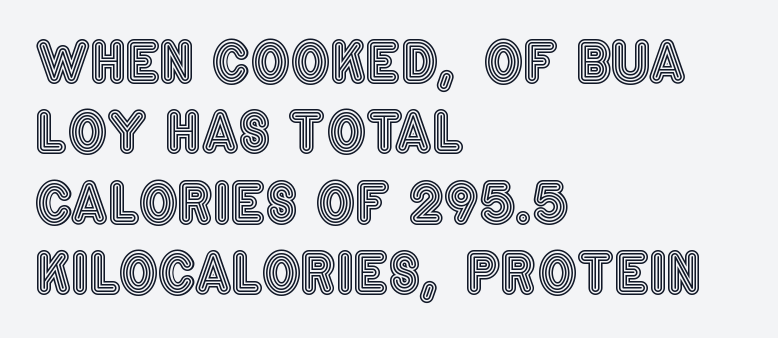
The image shows 55 px condensed type, upright; set left-aligned, normal line spacing (1.28x), normal letter spacing, not underlined; a large x-height.
